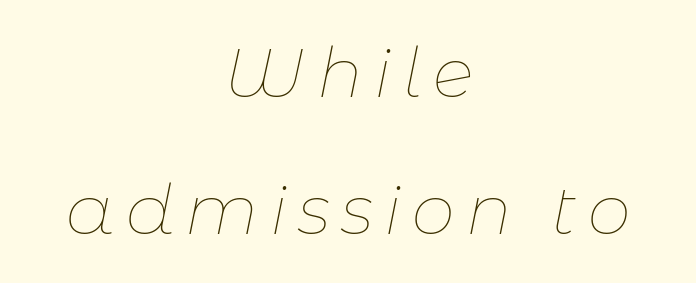
Q: Is the text bold? A: No.
Q: Is the text italic (slanted)? A: Yes, it leans right by about 11 degrees.
Q: Is the text underlined? A: No.
Q: How is the paragraph aligned? A: Centered.
Q: Is the spacing between lines tight, normal or loose? A: Loose.
Q: Width (condensed, normal, or wide)? A: Normal.
Q: Stroke contrast? A: Low.
Q: x-height? A: Medium.
Q: Monospaced? A: No.
